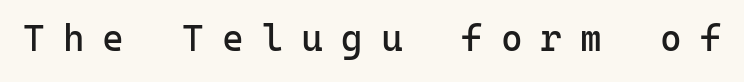
{"serif": "no", "italic": "no", "bold": "no", "weight": "regular", "width": "normal", "stroke_contrast": "low", "x_height": "medium", "monospaced": "yes", "underline": "no", "letter_spacing": "wide", "letter_spacing_em": 0.49, "glyph_px": 37}
